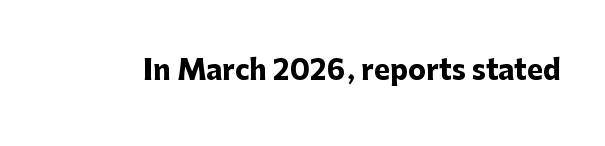
What stands out about the letter spacing? Nothing — it is the standard amount. No italicization has been applied; the sample stays upright. The gap between lines stays unmarked. Thick stems and heavy bowls — unmistakably bold.
